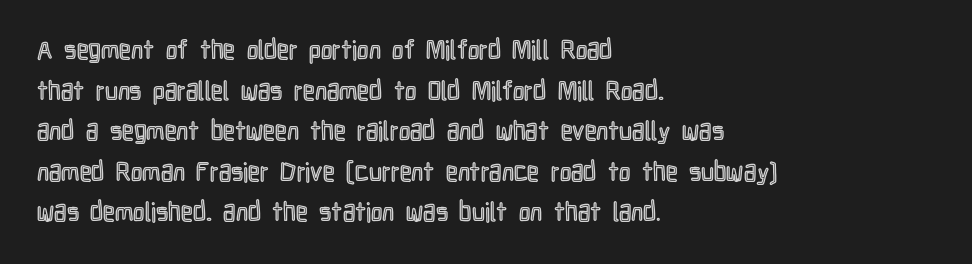
{"italic": "no", "underline": "no", "align": "left", "line_spacing": "normal", "line_spacing_ratio": 1.56, "letter_spacing": "normal", "letter_spacing_em": 0.0, "glyph_px": 26}
